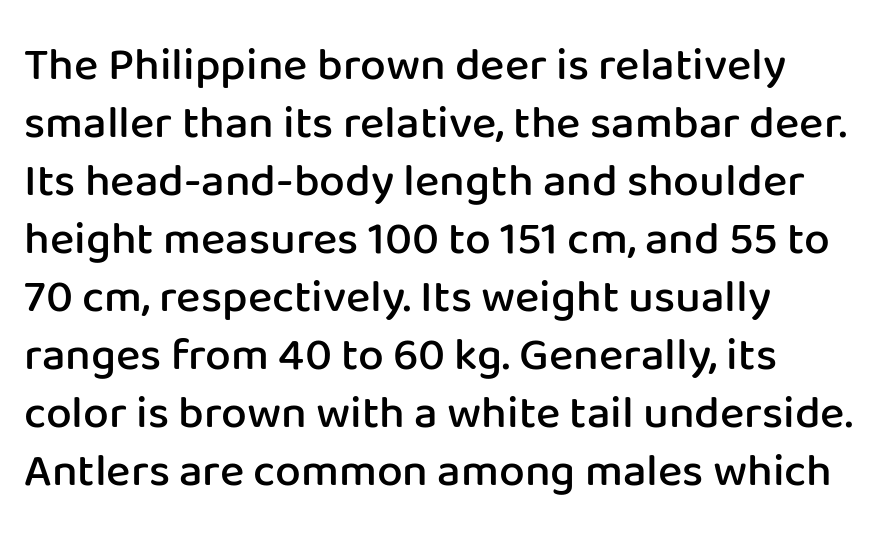
The image shows 46 px semibold sans-serif type, upright; set left-aligned, normal line spacing (1.26x), normal letter spacing, not underlined; low stroke contrast and a medium x-height.
